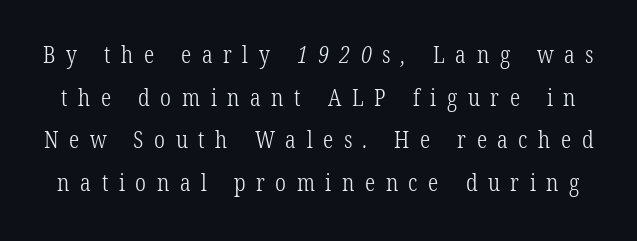
Q: Is the text bold? A: No.
Q: Is the text underlined? A: No.
Q: Is the spacing between letters normal or unusually wide? A: Unusually wide.
